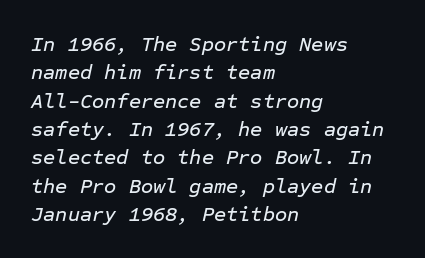
{"italic": "yes", "lean": "right", "slant_degrees": 12, "underline": "no", "align": "left", "line_spacing": "normal", "line_spacing_ratio": 1.35, "letter_spacing": "normal", "letter_spacing_em": 0.0, "glyph_px": 21}
